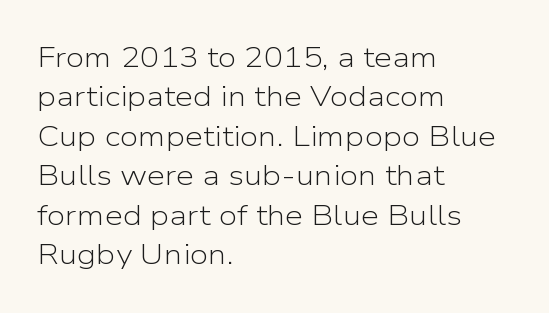
{"serif": "no", "italic": "no", "bold": "no", "weight": "light", "width": "normal", "stroke_contrast": "low", "x_height": "medium", "monospaced": "no", "underline": "no", "align": "left", "line_spacing": "normal", "line_spacing_ratio": 1.36, "letter_spacing": "normal", "letter_spacing_em": 0.0, "glyph_px": 29}
